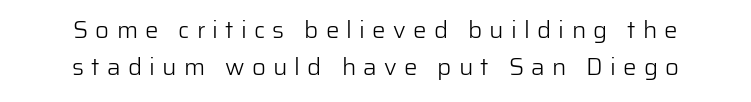
Nope, not italic — everything's standing straight. Check the space under the baseline: it is left empty. These lines have a slow, spaced-out rhythm from letter to letter. This sample keeps an unexceptional amount of space between lines. Think standard paragraph weight, or any step lighter than that.
